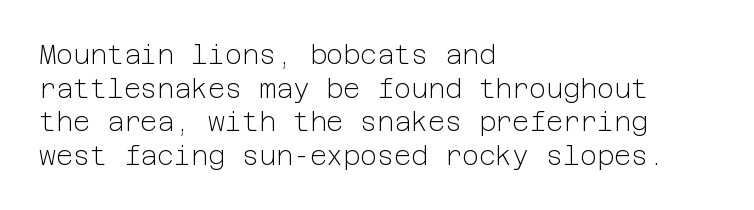
The image shows 26 px text type, upright; set left-aligned, normal line spacing (1.29x), normal letter spacing, not underlined.
